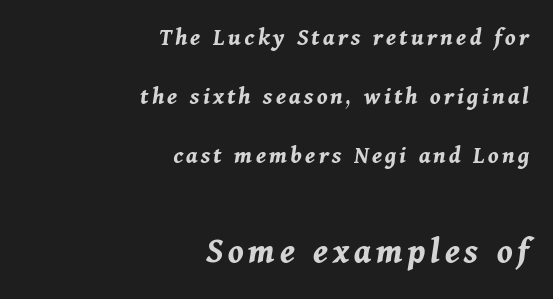
The image shows 37 px bold type, italic (leaning right); set right-aligned, loose line spacing (2.37x), not underlined; the second (bottom) block is 1.48x larger; medium stroke contrast and a medium x-height.
